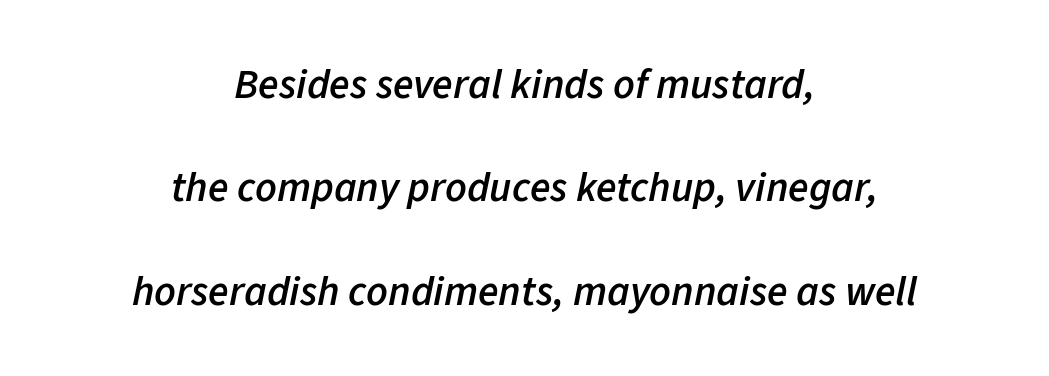
{"italic": "yes", "lean": "right", "slant_degrees": 11, "bold": "semi", "weight": "semibold", "width": "normal", "stroke_contrast": "low", "x_height": "medium", "monospaced": "no", "underline": "no", "align": "center", "line_spacing": "loose", "line_spacing_ratio": 2.46, "letter_spacing": "normal", "letter_spacing_em": 0.0, "glyph_px": 42}
